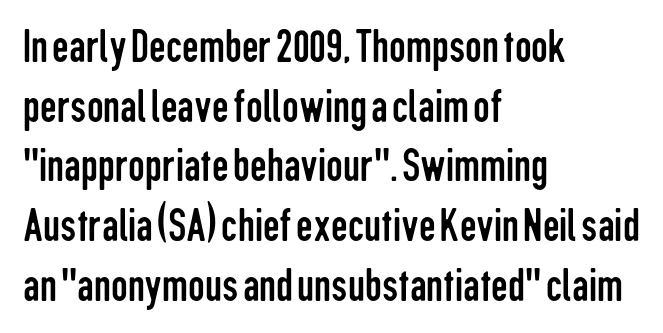
The image shows 47 px regular-weight, condensed sans-serif type, upright; set left-aligned, normal line spacing (1.27x), normal letter spacing, not underlined; low stroke contrast and a medium x-height.
